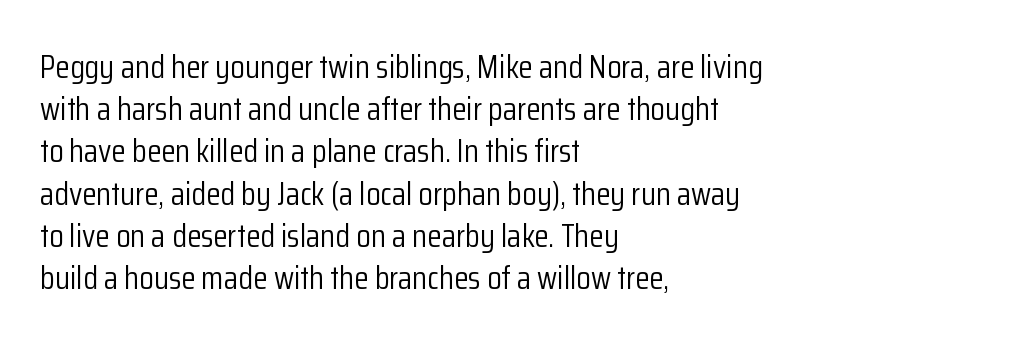
{"serif": "no", "italic": "no", "bold": "no", "weight": "light", "width": "condensed", "stroke_contrast": "low", "x_height": "medium", "monospaced": "no", "underline": "no", "align": "left", "line_spacing": "normal", "line_spacing_ratio": 1.28, "letter_spacing": "normal", "letter_spacing_em": 0.0, "glyph_px": 33}
